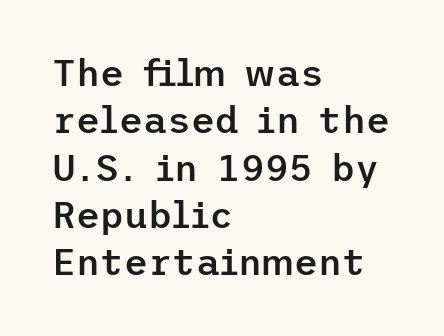
The image shows 37 px semibold sans-serif type, upright; set left-aligned, normal line spacing (1.28x), normal letter spacing, not underlined; low stroke contrast and a medium x-height.
